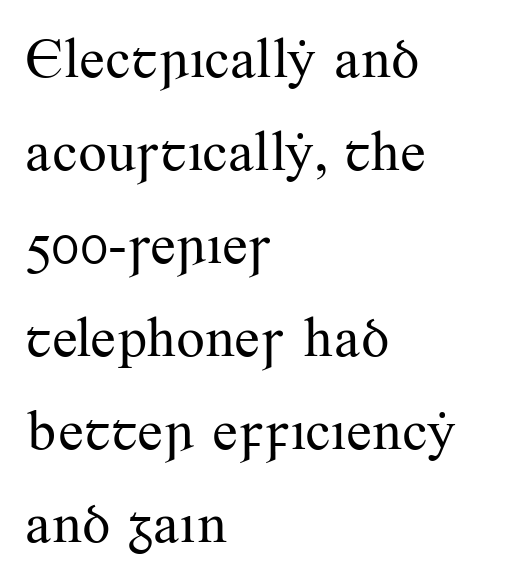
The image shows 57 px regular-weight serif type, upright; set left-aligned, normal line spacing (1.63x), normal letter spacing, not underlined; medium stroke contrast and a small x-height.
